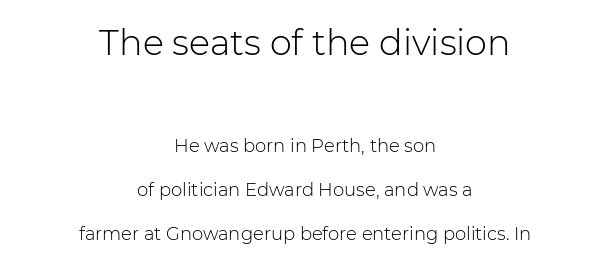
Q: Is the text bold? A: No.
Q: Is the text italic (slanted)? A: No, it is upright.
Q: Is the typeface a serif or a sans-serif typeface? A: Sans-serif.
Q: Is the text underlined? A: No.
Q: How is the paragraph aligned? A: Centered.
Q: Is the spacing between letters normal or unusually wide? A: Normal.
Q: Is the spacing between lines tight, normal or loose? A: Loose.
Q: Which block of text is set in a larger size, the first (top) or the second (bottom)? A: The first (top) one.
Q: Width (condensed, normal, or wide)? A: Normal.
Q: Stroke contrast? A: Low.
Q: x-height? A: Medium.
Q: Monospaced? A: No.
